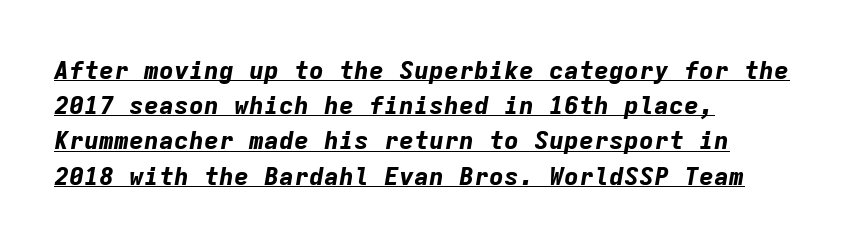
The image shows 25 px bold type, italic (leaning right); set left-aligned, normal line spacing (1.41x), normal letter spacing, underlined.
